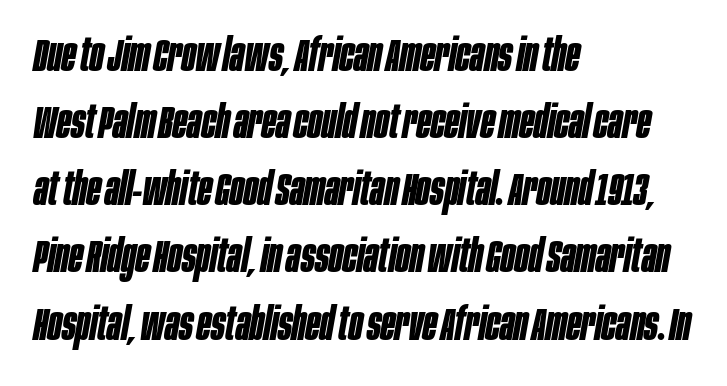
{"italic": "yes", "lean": "right", "slant_degrees": 10, "bold": "yes", "weight": "bold", "width": "condensed", "stroke_contrast": "low", "x_height": "large", "monospaced": "no", "underline": "no", "align": "left", "line_spacing": "normal", "line_spacing_ratio": 1.46, "letter_spacing": "normal", "letter_spacing_em": 0.0, "glyph_px": 46}
